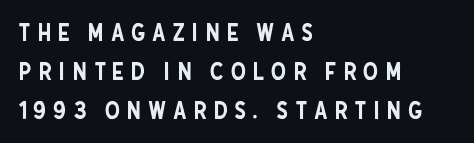
The face used here is rendered with a markedly widened letterfit. If you drew a line through each stem, it would be perfectly vertical. The lines are quadded left. Quick note: interline space is typical. Letters rest on an invisible, unmarked baseline.
